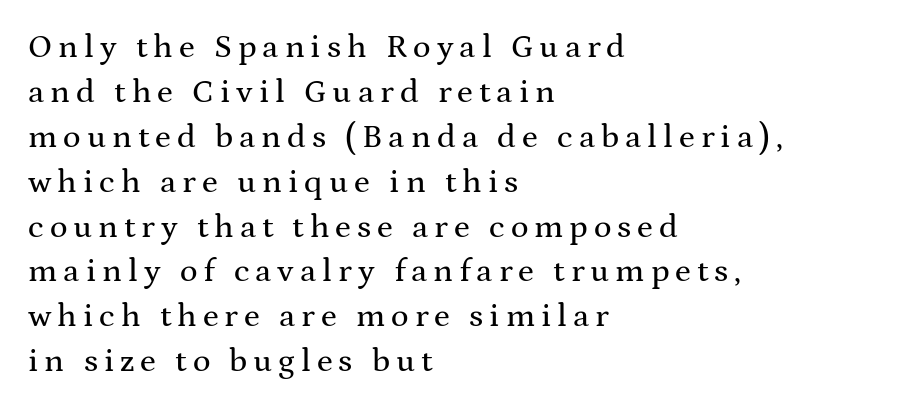
Q: Is the text italic (slanted)? A: No, it is upright.
Q: Is the typeface a serif or a sans-serif typeface? A: Serif.
Q: Is the text underlined? A: No.
Q: How is the paragraph aligned? A: Left-aligned.
Q: Is the spacing between lines tight, normal or loose? A: Normal.
Q: Width (condensed, normal, or wide)? A: Wide.
Q: Stroke contrast? A: Medium.
Q: x-height? A: Medium.
Q: Monospaced? A: No.
